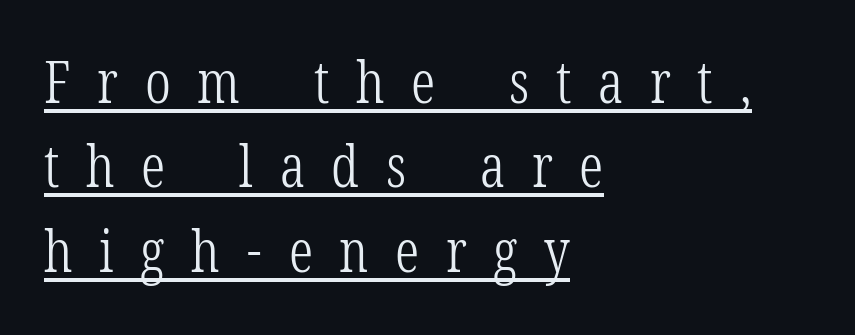
{"serif": "yes", "italic": "no", "bold": "no", "weight": "light", "width": "condensed", "stroke_contrast": "low", "x_height": "medium", "monospaced": "no", "underline": "yes", "align": "left", "line_spacing": "normal", "line_spacing_ratio": 1.43, "letter_spacing": "wide", "letter_spacing_em": 0.45, "glyph_px": 59}
